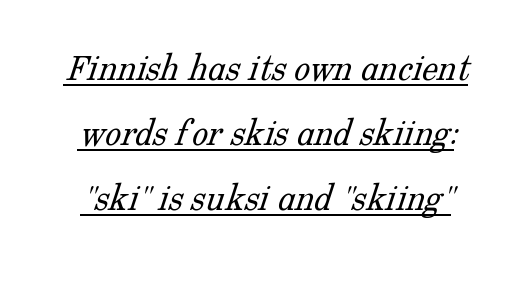
{"serif": "yes", "bold": "no", "weight": "light", "width": "normal", "stroke_contrast": "low", "x_height": "medium", "monospaced": "no", "underline": "yes", "line_spacing": "normal", "line_spacing_ratio": 1.63, "letter_spacing": "normal", "letter_spacing_em": 0.0, "glyph_px": 40}
